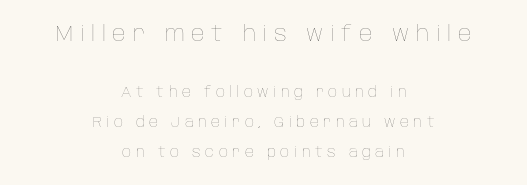
Q: Is the text bold? A: No.
Q: Is the text italic (slanted)? A: No, it is upright.
Q: Is the text underlined? A: No.
Q: How is the paragraph aligned? A: Centered.
Q: Is the spacing between letters normal or unusually wide? A: Unusually wide.
Q: Is the spacing between lines tight, normal or loose? A: Loose.
Q: Which block of text is set in a larger size, the first (top) or the second (bottom)? A: The first (top) one.
